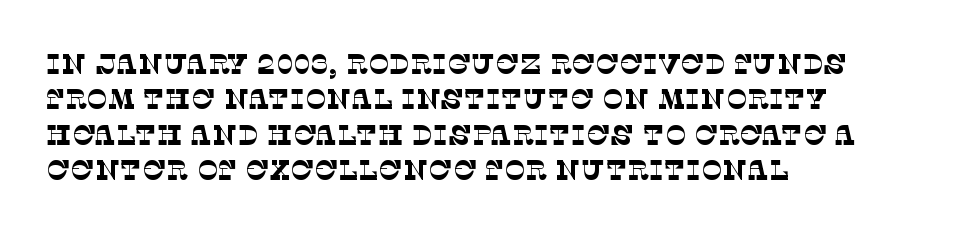
The image shows 28 px thin serif type; set left-aligned, normal line spacing (1.26x), normal letter spacing, not underlined; low stroke contrast and a large x-height.
